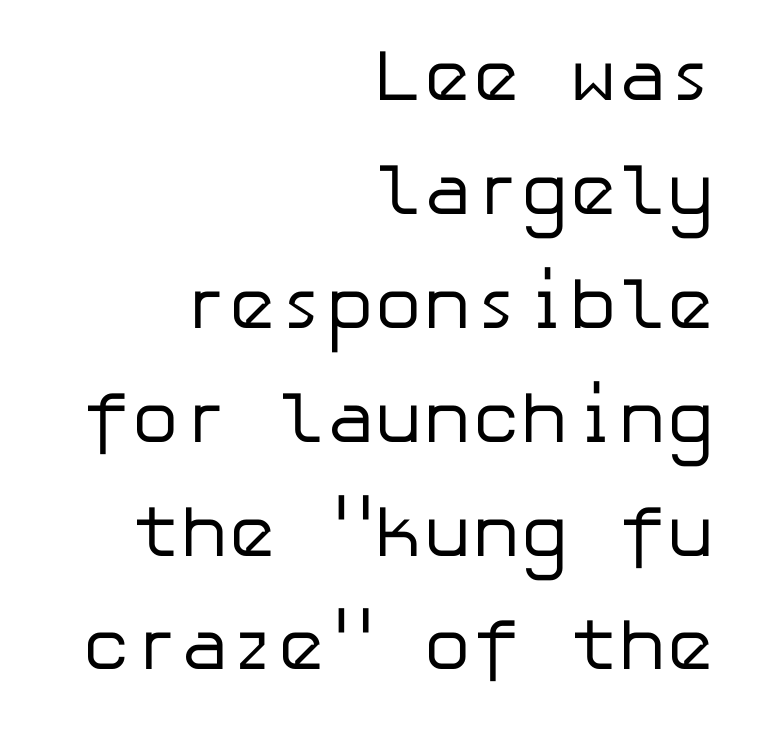
{"serif": "no", "italic": "no", "bold": "no", "weight": "regular", "width": "normal", "stroke_contrast": "low", "x_height": "medium", "underline": "no", "align": "right", "line_spacing": "normal", "line_spacing_ratio": 1.56, "letter_spacing": "normal", "letter_spacing_em": 0.0, "glyph_px": 73}
